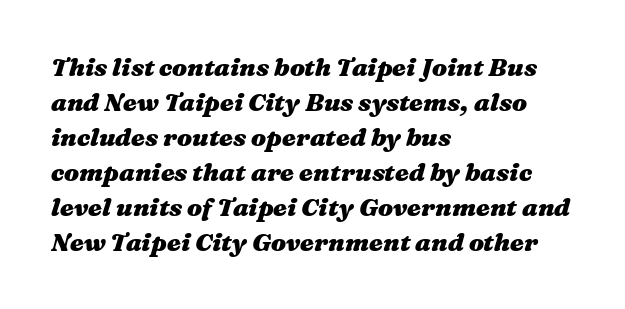
Q: Is the text bold? A: Yes.
Q: Is the text italic (slanted)? A: Yes, it leans right by about 16 degrees.
Q: Is the text underlined? A: No.
Q: How is the paragraph aligned? A: Left-aligned.
Q: Is the spacing between letters normal or unusually wide? A: Normal.
Q: Is the spacing between lines tight, normal or loose? A: Normal.
